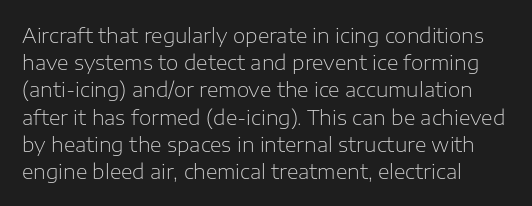
The letters stand upright; this is a roman face. The space directly below the letters is spotless. How are the letters spaced? Ordinarily, with no added tracking. No letter is thick-stroked: the sample isn't bold. A typesetter would call this leading conventional body-copy spacing.
